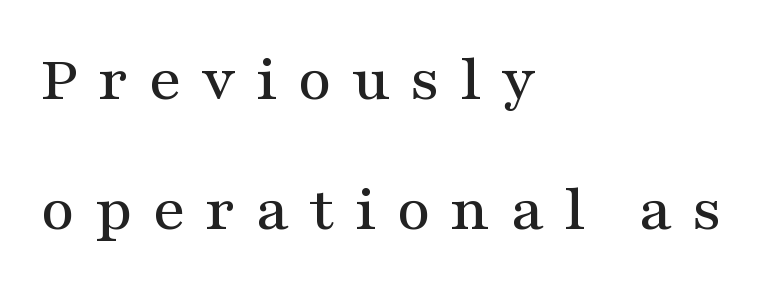
Q: Is the text italic (slanted)? A: No, it is upright.
Q: Is the typeface a serif or a sans-serif typeface? A: Serif.
Q: Is the text underlined? A: No.
Q: How is the paragraph aligned? A: Left-aligned.
Q: Is the spacing between letters normal or unusually wide? A: Unusually wide.
Q: Is the spacing between lines tight, normal or loose? A: Loose.
Q: Width (condensed, normal, or wide)? A: Wide.
Q: Stroke contrast? A: Medium.
Q: x-height? A: Medium.
Q: Monospaced? A: No.
